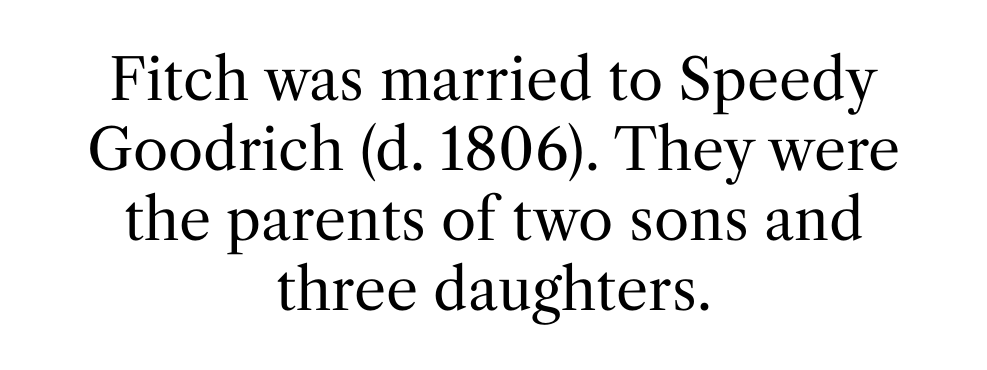
Descenders are the only things crossing below the line. Ordinary non-slanted type is in use. You could not count columns in this text — the font is proportionally spaced. Stems and bowls with no extra thickness — not bold.
